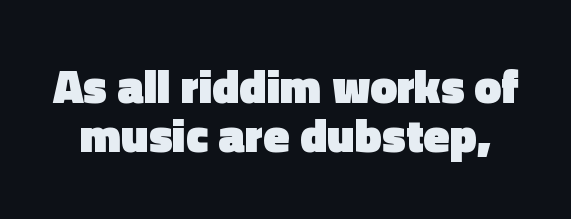
Q: Is the text bold? A: Yes.
Q: Is the text italic (slanted)? A: No, it is upright.
Q: Is the typeface a serif or a sans-serif typeface? A: Sans-serif.
Q: Is the text underlined? A: No.
Q: Is the spacing between letters normal or unusually wide? A: Normal.
Q: Is the spacing between lines tight, normal or loose? A: Tight.
Q: Width (condensed, normal, or wide)? A: Normal.
Q: x-height? A: Medium.
Q: Monospaced? A: No.
